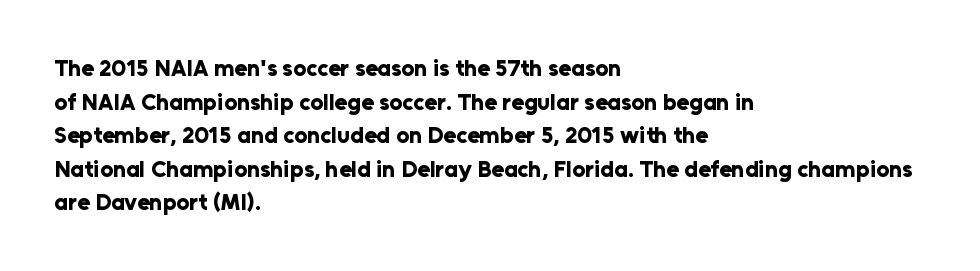
Q: Is the text bold? A: Yes.
Q: Is the text italic (slanted)? A: No, it is upright.
Q: Is the text underlined? A: No.
Q: How is the paragraph aligned? A: Left-aligned.
Q: Is the spacing between letters normal or unusually wide? A: Normal.
Q: Is the spacing between lines tight, normal or loose? A: Normal.
